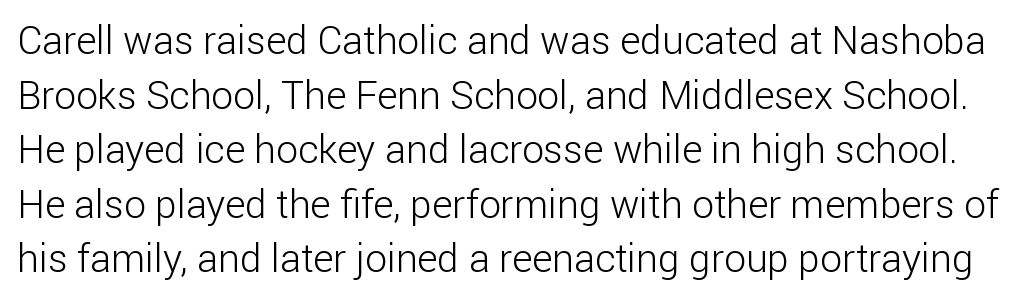
The horizontal fit of the characters is conventional and even. Caption: face not bold, strokes unweighted. Horizontal bands of white between lines are of average thickness. A sans-serif font was chosen for this passage.
